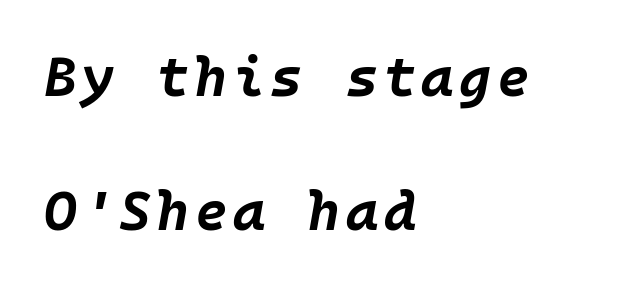
Q: Is the text bold? A: Yes.
Q: Is the text italic (slanted)? A: Yes, it leans right by about 10 degrees.
Q: Is the text underlined? A: No.
Q: How is the paragraph aligned? A: Left-aligned.
Q: Is the spacing between lines tight, normal or loose? A: Loose.
Q: Width (condensed, normal, or wide)? A: Normal.
Q: Stroke contrast? A: Low.
Q: x-height? A: Large.
